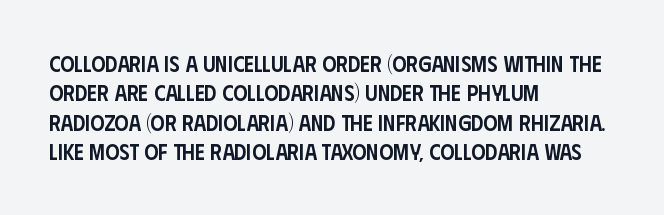
Q: Is the text bold? A: Semi-bold.
Q: Is the text italic (slanted)? A: No, it is upright.
Q: Is the text underlined? A: No.
Q: How is the paragraph aligned? A: Left-aligned.
Q: Is the spacing between letters normal or unusually wide? A: Normal.
Q: Is the spacing between lines tight, normal or loose? A: Normal.
